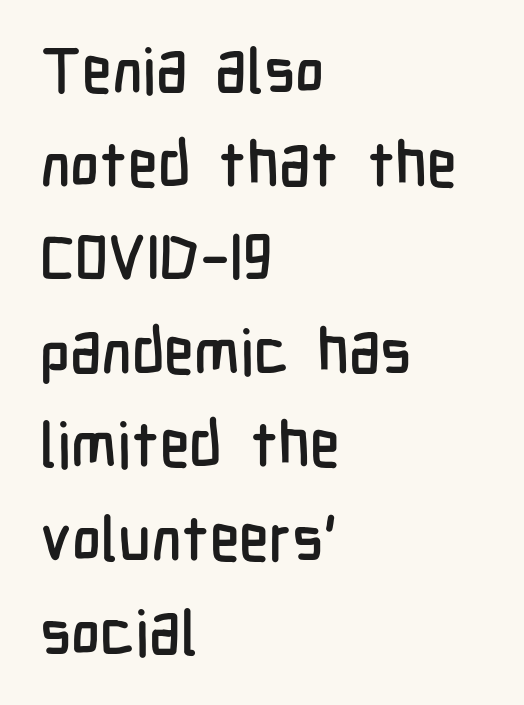
Q: Is the text italic (slanted)? A: No, it is upright.
Q: Is the typeface a serif or a sans-serif typeface? A: Sans-serif.
Q: Is the text underlined? A: No.
Q: How is the paragraph aligned? A: Left-aligned.
Q: Is the spacing between letters normal or unusually wide? A: Normal.
Q: Is the spacing between lines tight, normal or loose? A: Normal.
Q: Width (condensed, normal, or wide)? A: Condensed.
Q: Stroke contrast? A: Low.
Q: x-height? A: Medium.
Q: Monospaced? A: No.
